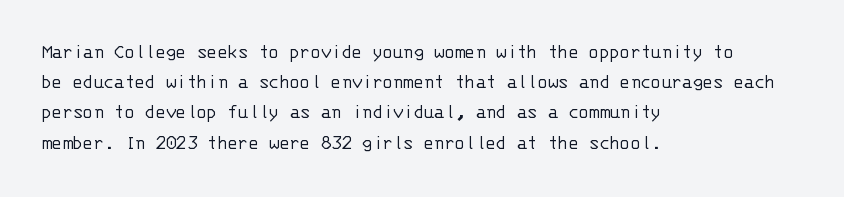
{"italic": "no", "bold": "no", "underline": "no", "align": "left", "line_spacing": "normal", "line_spacing_ratio": 1.44, "letter_spacing": "normal", "letter_spacing_em": 0.0, "glyph_px": 21}
